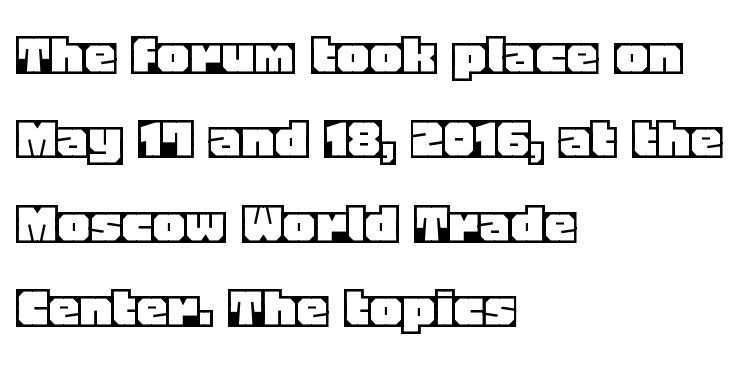
{"italic": "no", "width": "normal", "x_height": "large", "monospaced": "no", "underline": "no", "align": "left", "line_spacing": "normal", "line_spacing_ratio": 1.34, "letter_spacing": "normal", "letter_spacing_em": 0.0, "glyph_px": 63}
